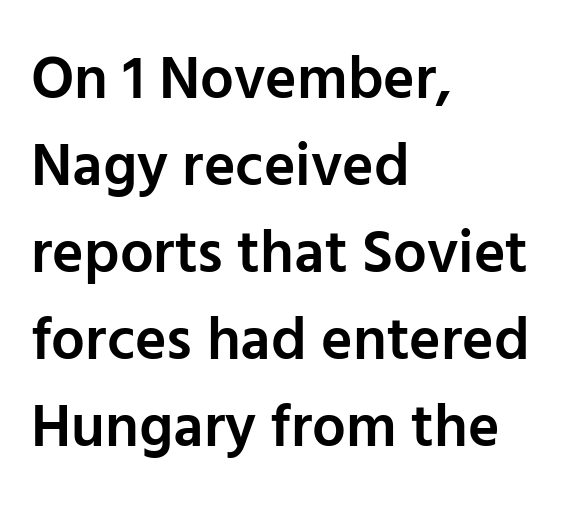
Q: Is the text bold? A: Semi-bold.
Q: Is the text italic (slanted)? A: No, it is upright.
Q: Is the typeface a serif or a sans-serif typeface? A: Sans-serif.
Q: Is the text underlined? A: No.
Q: How is the paragraph aligned? A: Left-aligned.
Q: Is the spacing between letters normal or unusually wide? A: Normal.
Q: Is the spacing between lines tight, normal or loose? A: Normal.
Q: Width (condensed, normal, or wide)? A: Normal.
Q: Stroke contrast? A: Low.
Q: x-height? A: Medium.
Q: Monospaced? A: No.
